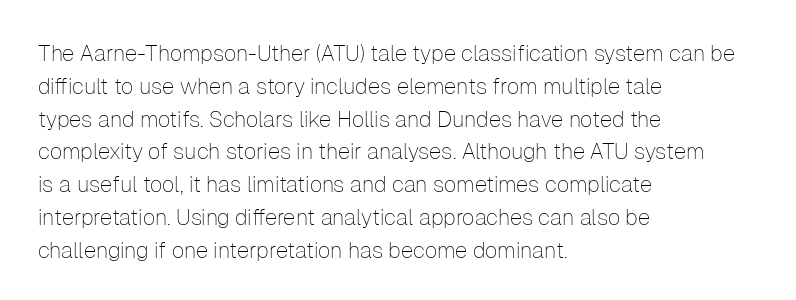
Q: Is the text bold? A: No.
Q: Is the text italic (slanted)? A: No, it is upright.
Q: Is the text underlined? A: No.
Q: How is the paragraph aligned? A: Left-aligned.
Q: Is the spacing between letters normal or unusually wide? A: Normal.
Q: Is the spacing between lines tight, normal or loose? A: Normal.
